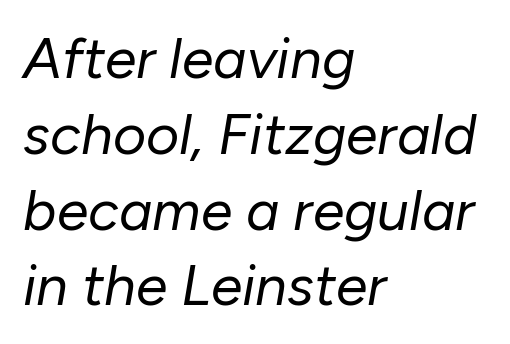
Q: Is the text bold? A: No.
Q: Is the text italic (slanted)? A: Yes, it leans right by about 10 degrees.
Q: Is the text underlined? A: No.
Q: How is the paragraph aligned? A: Left-aligned.
Q: Is the spacing between letters normal or unusually wide? A: Normal.
Q: Is the spacing between lines tight, normal or loose? A: Normal.
Q: Width (condensed, normal, or wide)? A: Normal.
Q: Stroke contrast? A: Low.
Q: x-height? A: Medium.
Q: Monospaced? A: No.
